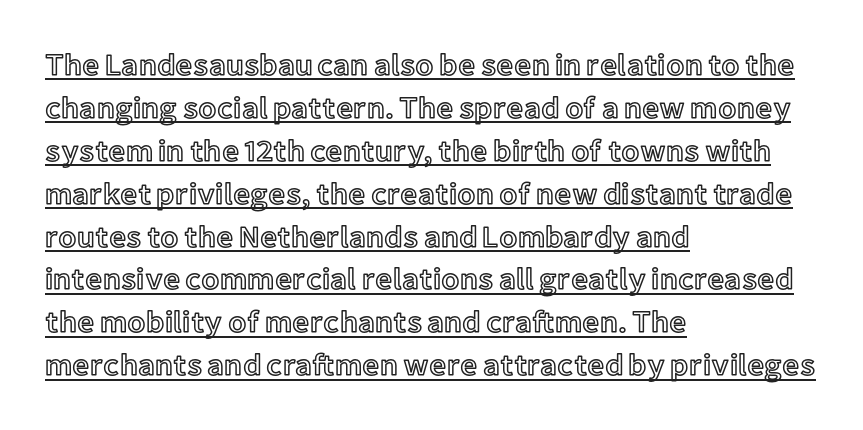
Compared with undecorated copy, this sample adds a rule below the words. The passage shown is typed in a proportional face where columns would drift. Unlike italic type, these characters show no tilt at all. Is the letter spacing exaggerated? No — it looks like the ordinary default. A student would call this left alignment; a typographer would say flush left, rag right.
